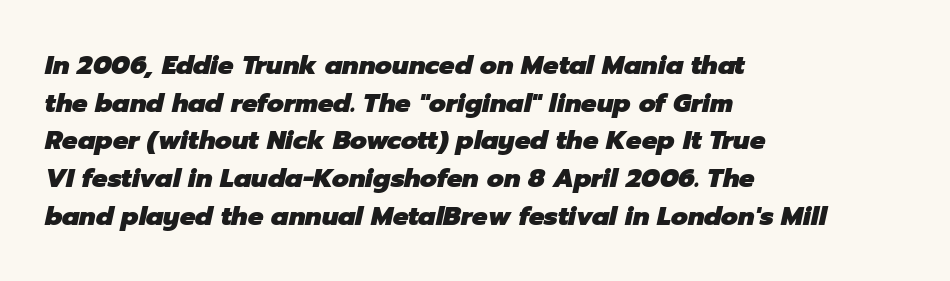
{"italic": "yes", "lean": "right", "slant_degrees": 12, "bold": "yes", "underline": "no", "align": "left", "line_spacing": "normal", "line_spacing_ratio": 1.45, "letter_spacing": "normal", "letter_spacing_em": 0.0, "glyph_px": 26}
